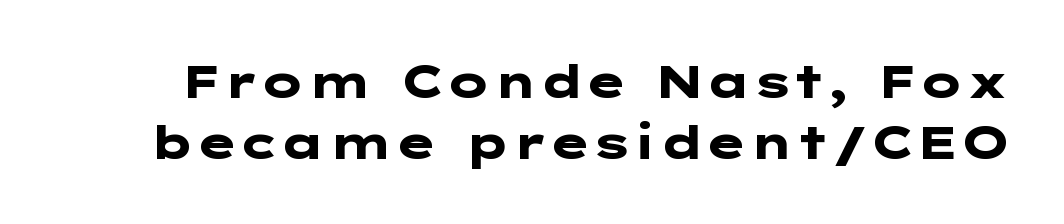
The face used here is rendered with its standard letterfit. Line spacing here is normal. Decoration check: the copy has no underline. Note: no serifs on the glyphs. This is roman type, the default non-slanted kind.
